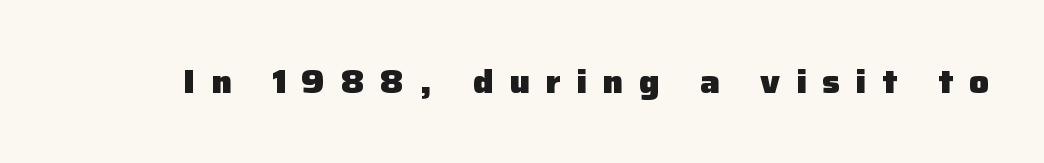
Q: Is the text bold? A: Yes.
Q: Is the text italic (slanted)? A: No, it is upright.
Q: Is the typeface a serif or a sans-serif typeface? A: Sans-serif.
Q: Is the text underlined? A: No.
Q: Is the spacing between letters normal or unusually wide? A: Unusually wide.
Q: Width (condensed, normal, or wide)? A: Normal.
Q: Stroke contrast? A: Low.
Q: x-height? A: Medium.
Q: Monospaced? A: No.
